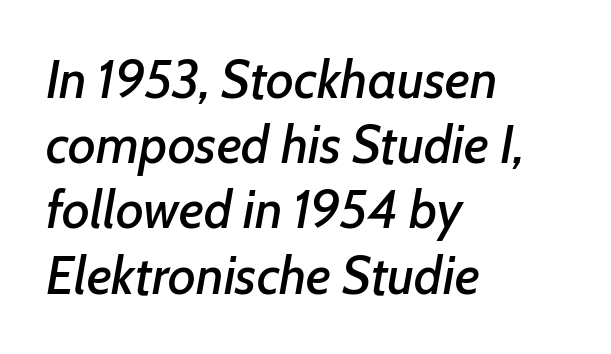
{"italic": "yes", "lean": "right", "slant_degrees": 7, "width": "normal", "stroke_contrast": "low", "x_height": "medium", "monospaced": "no", "underline": "no", "align": "left", "line_spacing_ratio": 1.23, "letter_spacing": "normal", "letter_spacing_em": 0.0, "glyph_px": 53}
